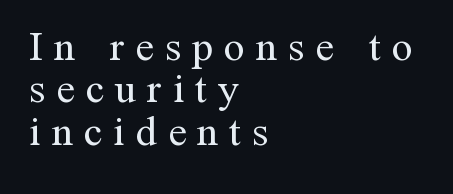
{"serif": "yes", "italic": "no", "bold": "no", "weight": "regular", "width": "normal", "stroke_contrast": "medium", "x_height": "medium", "monospaced": "no", "underline": "no", "align": "left", "line_spacing": "tight", "line_spacing_ratio": 1.01, "letter_spacing": "wide", "letter_spacing_em": 0.26, "glyph_px": 42}
